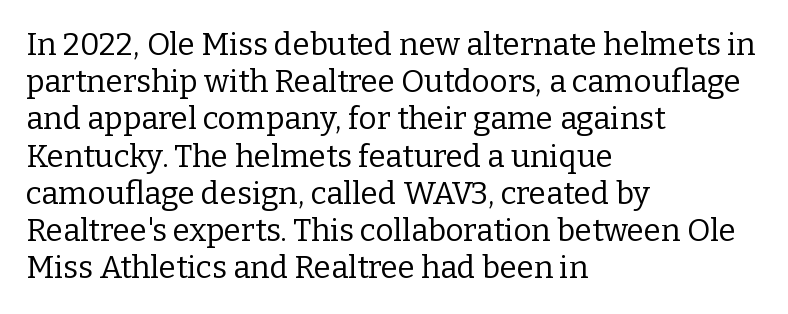
Q: Is the text bold? A: No.
Q: Is the text italic (slanted)? A: No, it is upright.
Q: Is the typeface a serif or a sans-serif typeface? A: Serif.
Q: Is the text underlined? A: No.
Q: How is the paragraph aligned? A: Left-aligned.
Q: Is the spacing between letters normal or unusually wide? A: Normal.
Q: Width (condensed, normal, or wide)? A: Normal.
Q: Stroke contrast? A: Low.
Q: x-height? A: Medium.
Q: Monospaced? A: No.
